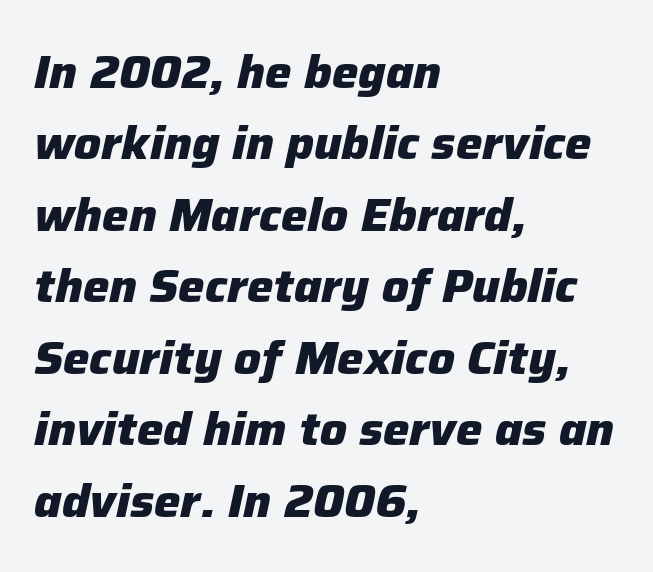
The image shows 47 px heavy type, italic (leaning right); set left-aligned, normal line spacing (1.52x), normal letter spacing, not underlined; low stroke contrast and a medium x-height.
